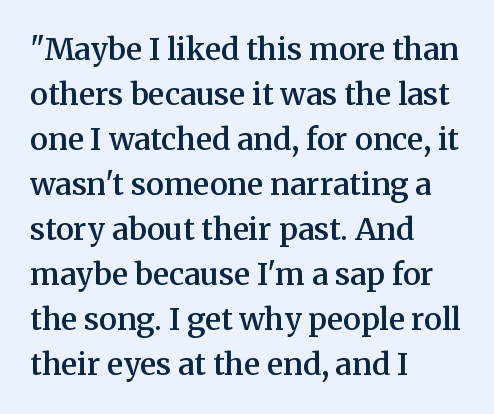
Between one letter and the next there's only the usual sliver of space. The sample has been set in demibold, a notch under bold. Is this a fixed-width face? No — the glyphs have proportional, varying widths. Regarding leading, the lines here are spaced in the standard way. The area under the type is left untouched.
